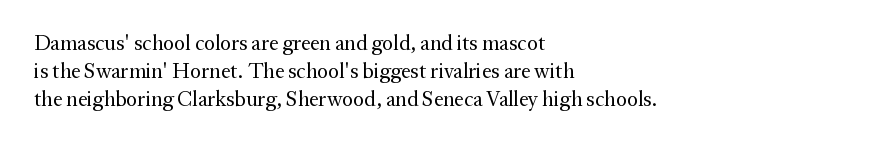
{"italic": "no", "bold": "no", "underline": "no", "align": "left", "line_spacing": "normal", "line_spacing_ratio": 1.34, "letter_spacing": "normal", "letter_spacing_em": 0.0, "glyph_px": 21}
